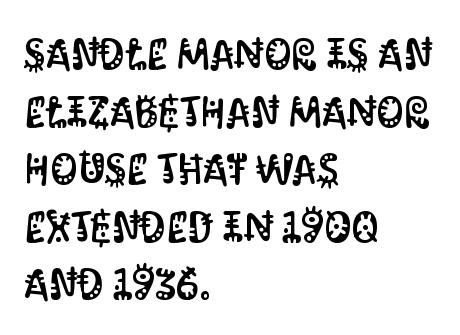
The image shows 43 px condensed sans-serif type, upright; set left-aligned, normal line spacing (1.34x), normal letter spacing, not underlined; medium stroke contrast and a large x-height.
